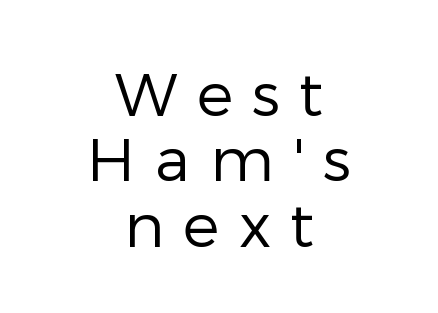
The image shows 61 px regular-weight sans-serif type, upright; set centered, tight line spacing (1.07x), unusually wide letter spacing (+0.32 em), not underlined; low stroke contrast and a medium x-height.
